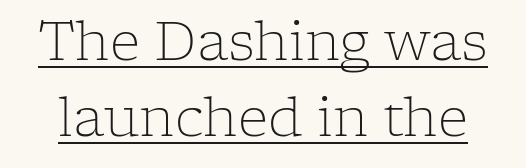
This is the regular roman posture of the typeface. This sample uses plain, unmodified letter spacing. Evenly set lines give the paragraph a standard silhouette. The letters look calm and open, with moderate or lighter stems. Think of a printed novel: that variable character pitch is what you see here.
